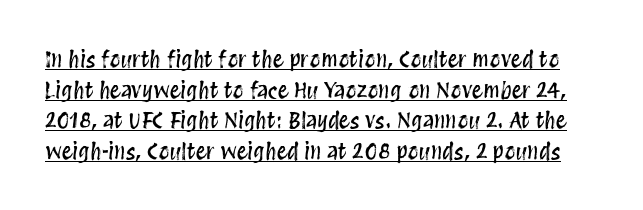
{"italic": "no", "underline": "yes", "line_spacing": "normal", "line_spacing_ratio": 1.39, "letter_spacing": "normal", "letter_spacing_em": 0.0, "glyph_px": 22}
